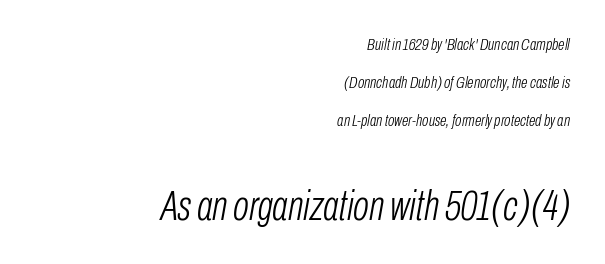
{"italic": "yes", "lean": "right", "slant_degrees": 10, "bold": "no", "weight": "light", "width": "condensed", "stroke_contrast": "low", "x_height": "medium", "monospaced": "no", "underline": "no", "align": "right", "line_spacing": "loose", "line_spacing_ratio": 2.24, "letter_spacing": "normal", "letter_spacing_em": 0.0, "larger_block": "second", "size_ratio": 2.47, "glyph_px": 42}
